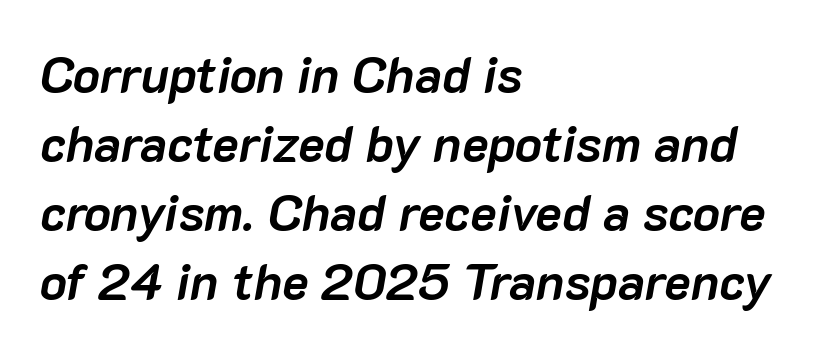
The image shows 50 px semibold type, italic (leaning right); set left-aligned, normal line spacing (1.38x), normal letter spacing, not underlined; low stroke contrast and a medium x-height.
